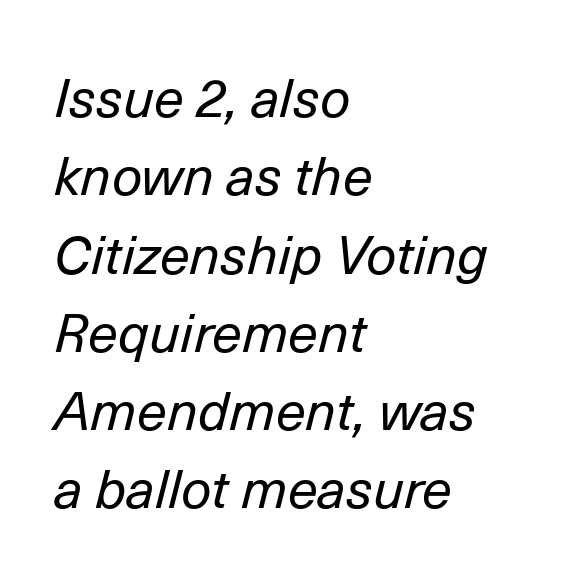
{"italic": "yes", "lean": "right", "slant_degrees": 14, "bold": "no", "weight": "regular", "width": "normal", "stroke_contrast": "low", "x_height": "medium", "monospaced": "no", "underline": "no", "align": "left", "line_spacing": "normal", "line_spacing_ratio": 1.45, "letter_spacing": "normal", "letter_spacing_em": 0.0, "glyph_px": 54}
